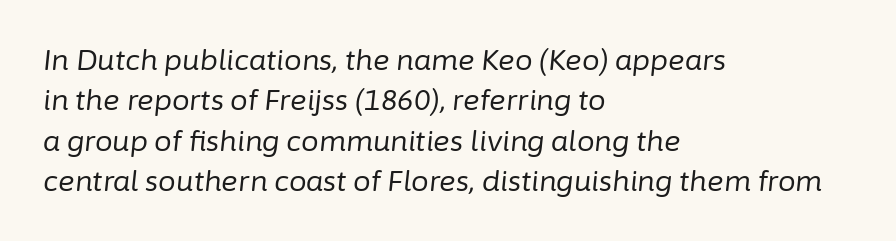
One-word summary of the alignment: left. The characters are drawn with everyday or finer stroke widths. Underline: absent. Tracking here is standard; glyphs follow each other at the usual distance. Italic: yes, the glyphs are oblique. If you measured baseline to baseline, you'd find a middling distance.
